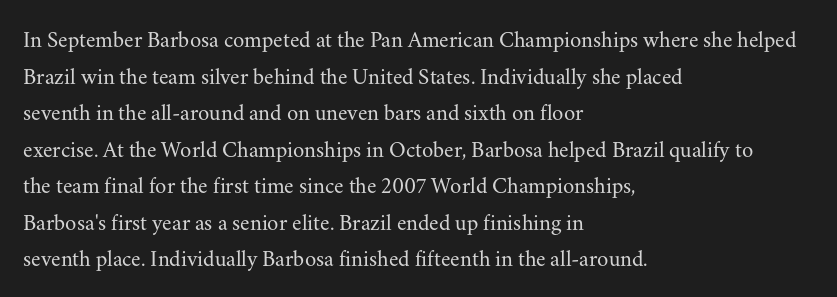
The image shows 23 px text type, upright; set left-aligned, normal line spacing (1.59x), normal letter spacing, not underlined.
